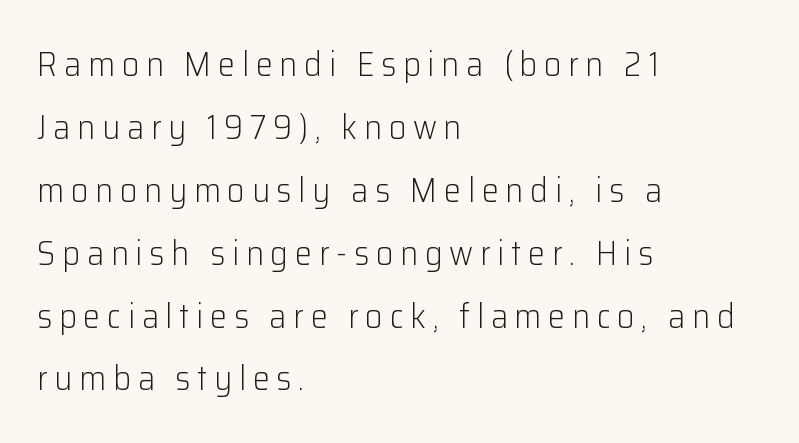
Weight: regular or lighter. Horizontally, the lines are justified to the leading edge only. In terms of letterform style, serifs are entirely absent. This sample uses an upright cut, with every glyph sitting square on the baseline. These lines are rendered in a variable-pitch font. Substantial extra tracking has been applied to these lines.
